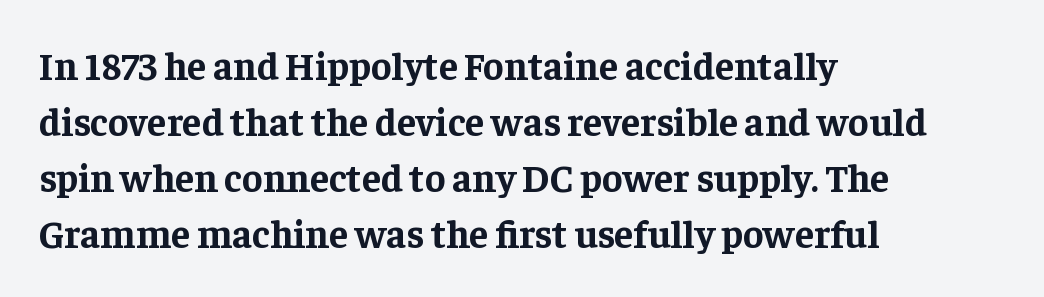
Do the characters align in a grid? No, the font is proportional. Each line starts at the same left margin while the right side varies. These lines sit exactly where default settings would place them. In terms of posture, this sample is upright. Tracking value appears to be zero — textbook default spacing.
